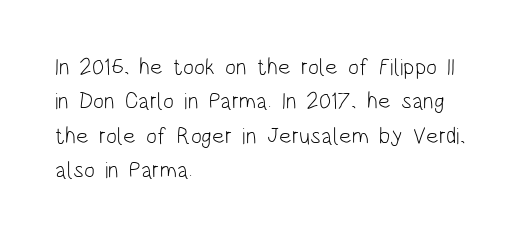
The image shows 23 px text type, upright; set left-aligned, normal line spacing (1.49x), normal letter spacing, not underlined.
